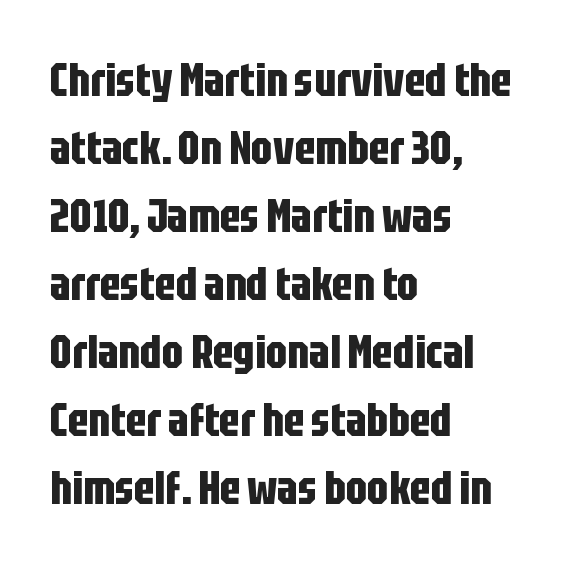
The image shows 46 px bold, condensed sans-serif type, upright; set left-aligned, normal line spacing (1.48x), normal letter spacing, not underlined; low stroke contrast and a large x-height.
